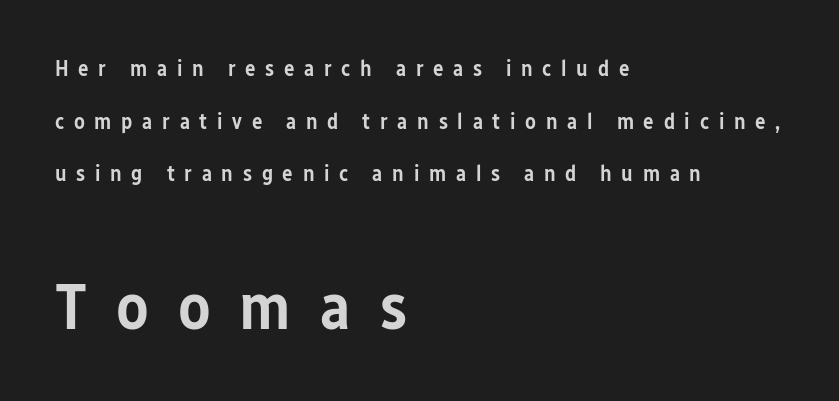
Q: Is the text bold? A: Semi-bold.
Q: Is the text italic (slanted)? A: No, it is upright.
Q: Is the typeface a serif or a sans-serif typeface? A: Sans-serif.
Q: Is the text underlined? A: No.
Q: How is the paragraph aligned? A: Left-aligned.
Q: Is the spacing between letters normal or unusually wide? A: Unusually wide.
Q: Is the spacing between lines tight, normal or loose? A: Loose.
Q: Which block of text is set in a larger size, the first (top) or the second (bottom)? A: The second (bottom) one.
Q: Width (condensed, normal, or wide)? A: Condensed.
Q: Stroke contrast? A: Low.
Q: x-height? A: Medium.
Q: Monospaced? A: No.
